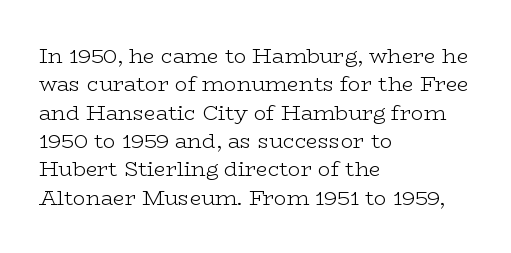
Q: Is the text bold? A: No.
Q: Is the text italic (slanted)? A: No, it is upright.
Q: Is the text underlined? A: No.
Q: How is the paragraph aligned? A: Left-aligned.
Q: Is the spacing between letters normal or unusually wide? A: Normal.
Q: Is the spacing between lines tight, normal or loose? A: Normal.
